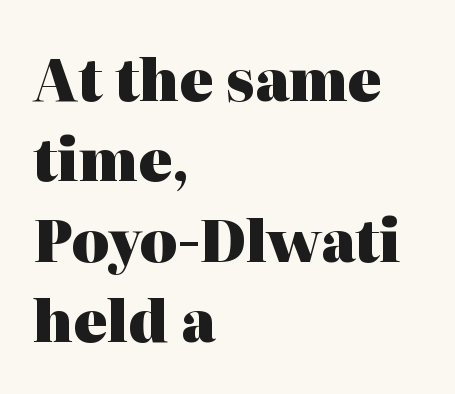
Q: Is the text bold? A: Yes.
Q: Is the text italic (slanted)? A: No, it is upright.
Q: Is the typeface a serif or a sans-serif typeface? A: Serif.
Q: Is the text underlined? A: No.
Q: How is the paragraph aligned? A: Left-aligned.
Q: Is the spacing between letters normal or unusually wide? A: Normal.
Q: Is the spacing between lines tight, normal or loose? A: Normal.
Q: Width (condensed, normal, or wide)? A: Normal.
Q: Stroke contrast? A: High.
Q: x-height? A: Medium.
Q: Monospaced? A: No.
